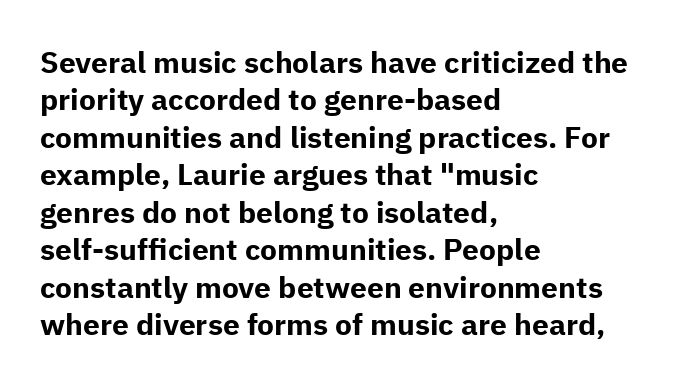
The image shows 30 px bold sans-serif type, upright; set left-aligned, normal line spacing (1.25x), normal letter spacing, not underlined; low stroke contrast and a medium x-height.
